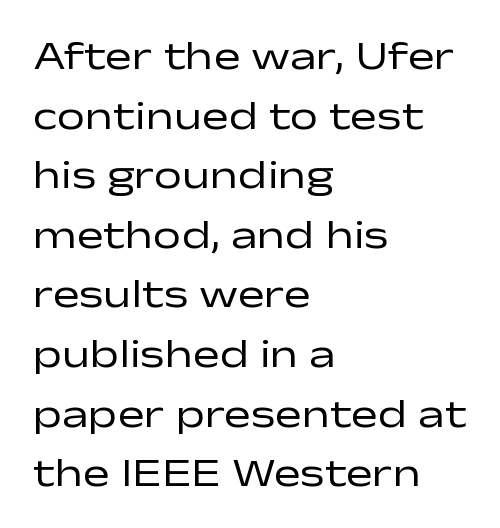
The image shows 40 px regular-weight, wide sans-serif type, upright; set left-aligned, normal line spacing (1.49x), normal letter spacing, not underlined; low stroke contrast and a medium x-height.
